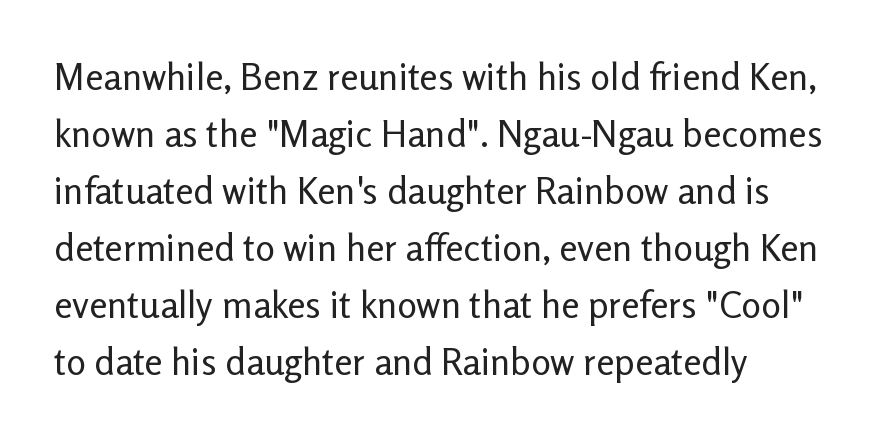
The type sits square on the baseline with zero lean. The letterforms sit shoulder to shoulder at normal distance. Honestly, the row spacing looks completely unremarkable. Letterform terminals end flat and unadorned throughout the passage. The font is comparable to plain body text, perhaps lighter. The area under the type is left untouched.
